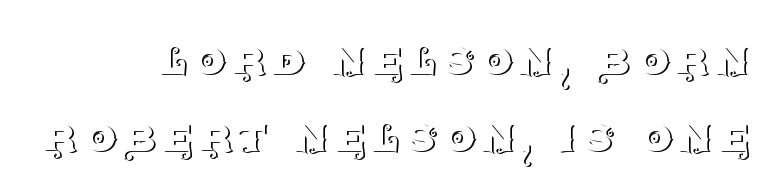
{"serif": "yes", "italic": "no", "bold": "no", "weight": "thin", "width": "normal", "stroke_contrast": "medium", "x_height": "large", "monospaced": "no", "underline": "no", "align": "right", "line_spacing": "normal", "line_spacing_ratio": 1.49, "glyph_px": 52}
